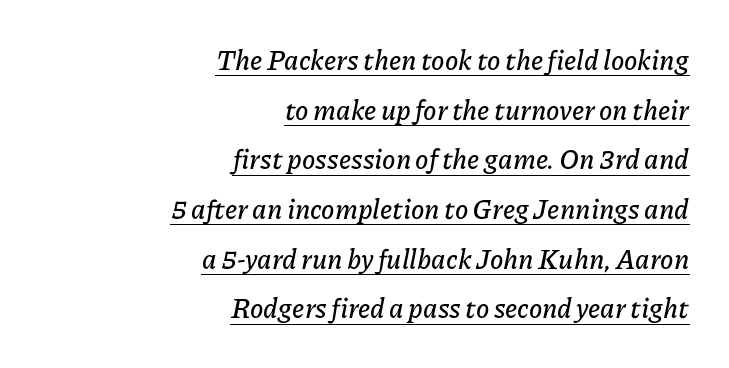
The image shows 27 px text type, italic (leaning right); set right-aligned, line spacing 1.84x, normal letter spacing, underlined.
